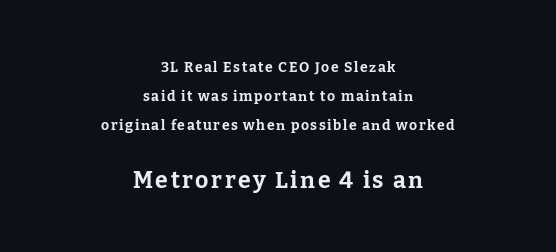
The image shows 23 px bold type, upright; set centered, loose line spacing (2.07x), not underlined; the second (bottom) block is 1.64x larger.
